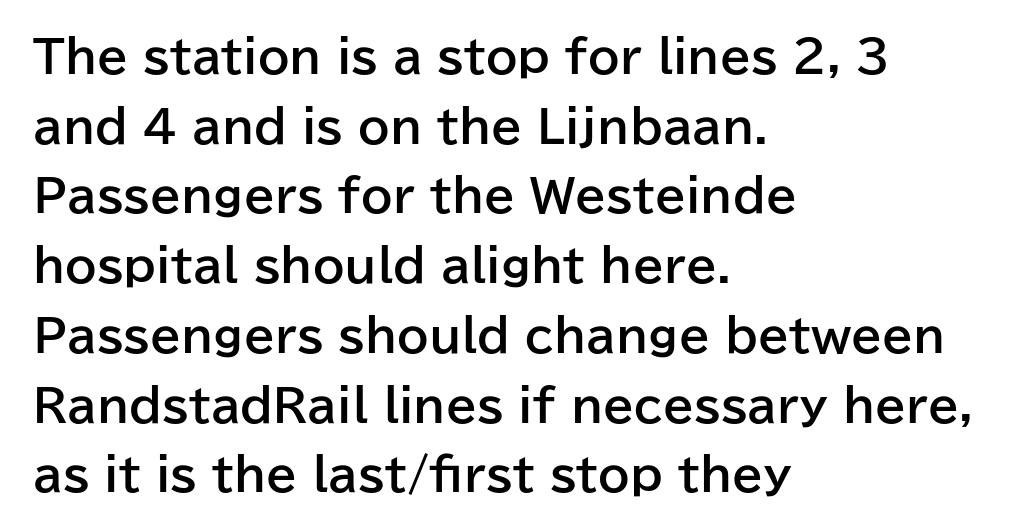
Q: Is the text bold? A: Yes.
Q: Is the text italic (slanted)? A: No, it is upright.
Q: Is the typeface a serif or a sans-serif typeface? A: Sans-serif.
Q: Is the text underlined? A: No.
Q: How is the paragraph aligned? A: Left-aligned.
Q: Is the spacing between letters normal or unusually wide? A: Normal.
Q: Is the spacing between lines tight, normal or loose? A: Normal.
Q: Width (condensed, normal, or wide)? A: Normal.
Q: Stroke contrast? A: Low.
Q: x-height? A: Medium.
Q: Monospaced? A: No.
